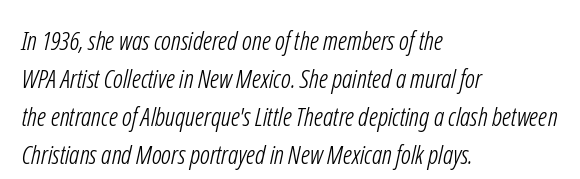
The image shows 26 px text type; set left-aligned, normal line spacing (1.46x), normal letter spacing, not underlined.
